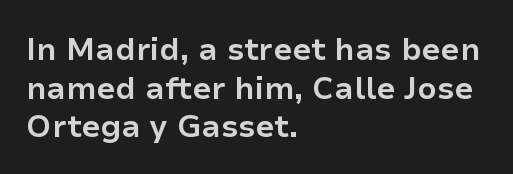
The image shows 31 px bold sans-serif type, upright; set left-aligned, normal line spacing (1.25x), normal letter spacing, not underlined; low stroke contrast and a medium x-height.
